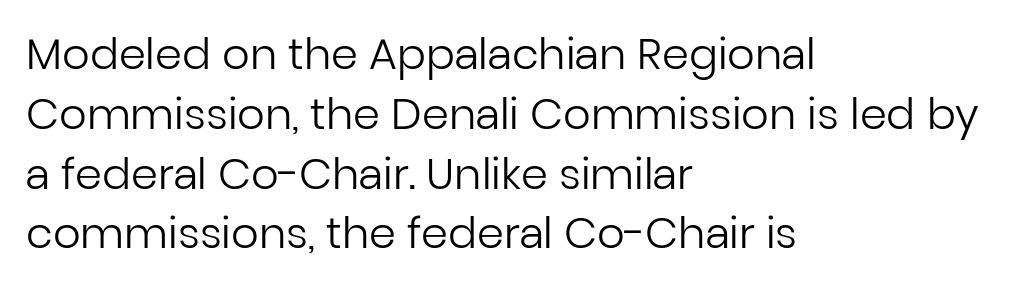
Summary of weight: not heavy and not bold. Caption: multi-line text, flush left, ragged right. This sample uses an upright cut, with every glyph sitting square on the baseline. Leading: standard.
